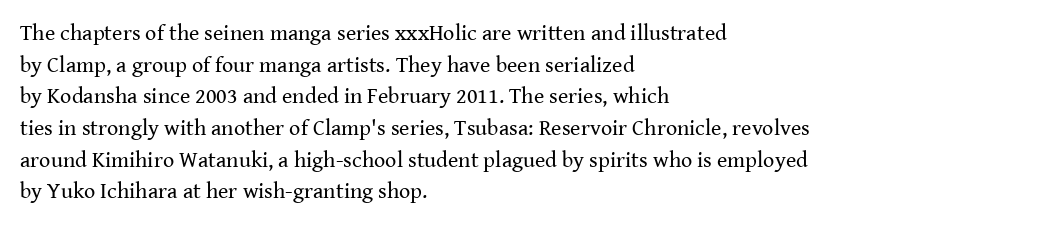
Q: Is the text bold? A: No.
Q: Is the text italic (slanted)? A: No, it is upright.
Q: Is the text underlined? A: No.
Q: How is the paragraph aligned? A: Left-aligned.
Q: Is the spacing between letters normal or unusually wide? A: Normal.
Q: Is the spacing between lines tight, normal or loose? A: Normal.
